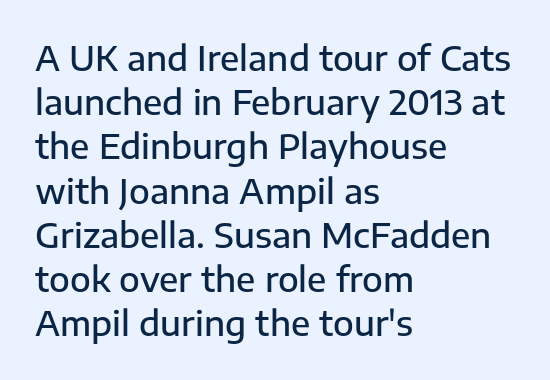
These lines are rendered in a variable-pitch font. If you drew a ruler down the left edge, every line would touch it. Glyph-to-glyph distance matches everyday printed text. Do the letters lean? They stand straight. Each new line begins a customary step beneath the previous one. Words float on clear page, feet unadorned.
